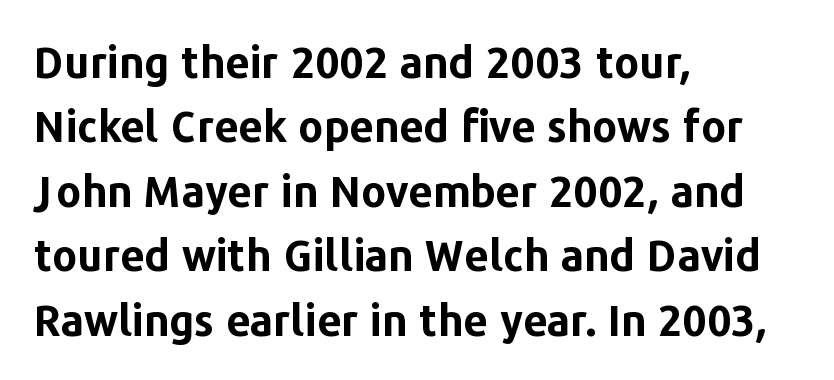
{"serif": "no", "italic": "no", "bold": "yes", "weight": "bold", "width": "normal", "stroke_contrast": "low", "x_height": "medium", "monospaced": "no", "underline": "no", "align": "left", "line_spacing": "normal", "line_spacing_ratio": 1.5, "letter_spacing": "normal", "letter_spacing_em": 0.0, "glyph_px": 43}
